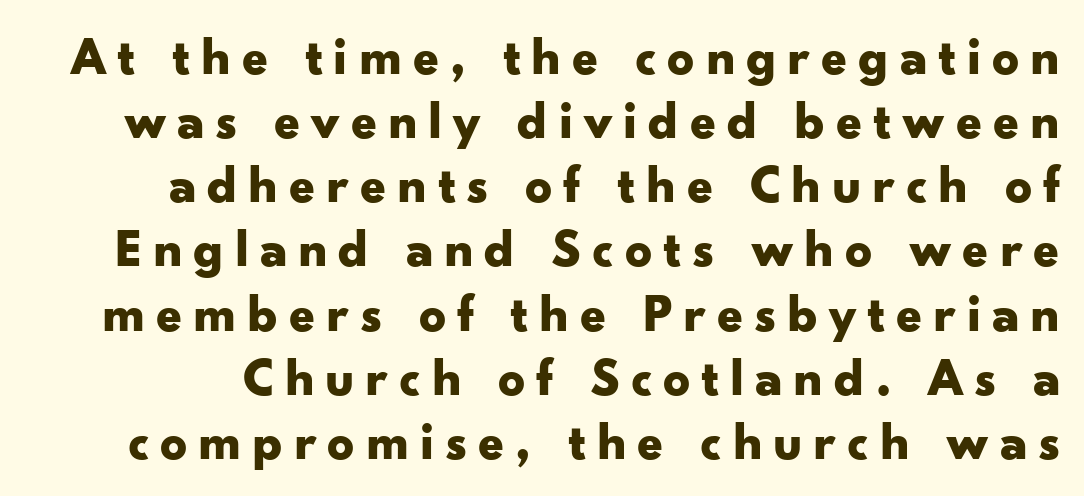
Q: Is the text bold? A: Yes.
Q: Is the text italic (slanted)? A: No, it is upright.
Q: Is the typeface a serif or a sans-serif typeface? A: Sans-serif.
Q: Is the text underlined? A: No.
Q: Is the spacing between letters normal or unusually wide? A: Unusually wide.
Q: Width (condensed, normal, or wide)? A: Wide.
Q: Stroke contrast? A: Low.
Q: x-height? A: Small.
Q: Monospaced? A: No.
